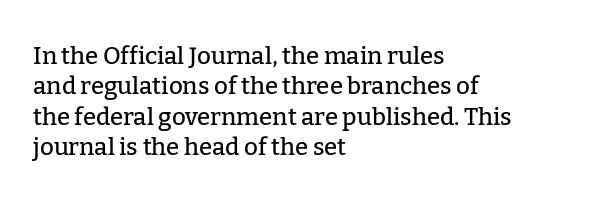
The image shows 24 px text type, upright; set left-aligned, normal line spacing (1.27x), normal letter spacing, not underlined.
